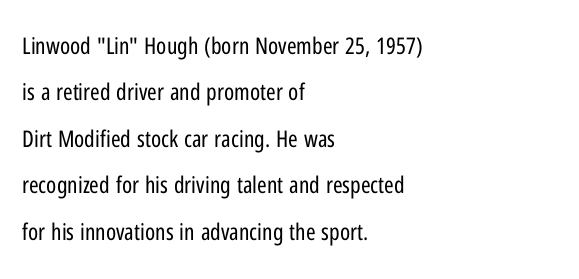
Q: Is the text bold? A: No.
Q: Is the text italic (slanted)? A: No, it is upright.
Q: Is the text underlined? A: No.
Q: How is the paragraph aligned? A: Left-aligned.
Q: Is the spacing between letters normal or unusually wide? A: Normal.
Q: Is the spacing between lines tight, normal or loose? A: Loose.
